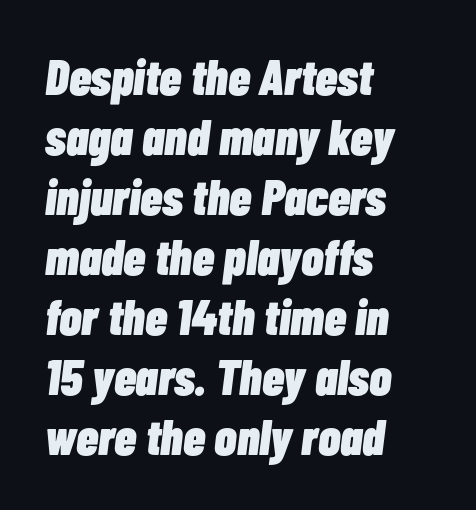
Q: Is the text bold? A: Yes.
Q: Is the text italic (slanted)? A: Yes, it leans right by about 7 degrees.
Q: Is the text underlined? A: No.
Q: How is the paragraph aligned? A: Left-aligned.
Q: Is the spacing between letters normal or unusually wide? A: Normal.
Q: Width (condensed, normal, or wide)? A: Condensed.
Q: Stroke contrast? A: Low.
Q: x-height? A: Medium.
Q: Monospaced? A: No.
